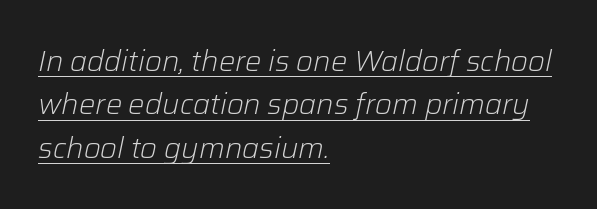
{"italic": "yes", "lean": "right", "slant_degrees": 12, "bold": "no", "weight": "light", "width": "normal", "stroke_contrast": "low", "x_height": "medium", "monospaced": "no", "underline": "yes", "align": "left", "line_spacing": "normal", "line_spacing_ratio": 1.5, "letter_spacing": "normal", "letter_spacing_em": 0.0, "glyph_px": 29}
